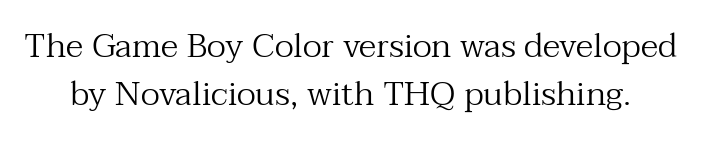
{"serif": "yes", "italic": "no", "bold": "no", "weight": "regular", "width": "normal", "stroke_contrast": "medium", "x_height": "medium", "monospaced": "no", "underline": "no", "line_spacing": "normal", "line_spacing_ratio": 1.41, "letter_spacing": "normal", "letter_spacing_em": 0.0, "glyph_px": 34}
